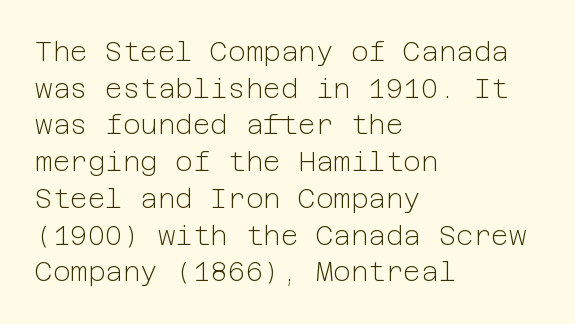
The image shows 27 px text type, upright; set left-aligned, normal line spacing (1.36x), normal letter spacing, not underlined.
